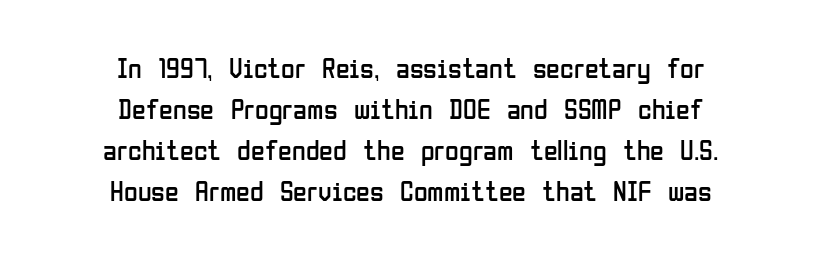
The image shows 28 px regular-weight, condensed sans-serif type, upright; set centered, normal line spacing (1.46x), normal letter spacing, not underlined; low stroke contrast and a medium x-height.
